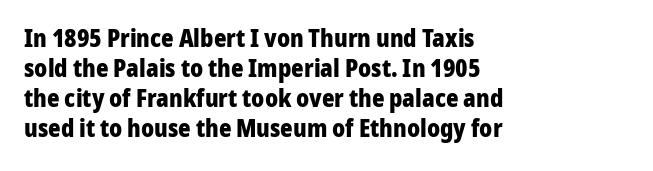
The characters look thick and weighty, a clear bold. Rows of type keep a routine distance in the vertical direction. Each word holds together tightly as a unit, with standard inter-letter gaps. Does the copy run flush right? No — it runs flush left. Beneath every word, the page is bare.
